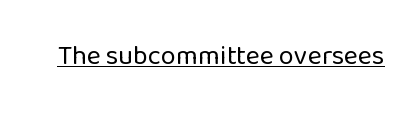
{"italic": "no", "bold": "no", "underline": "yes", "letter_spacing": "normal", "letter_spacing_em": 0.0, "glyph_px": 27}
